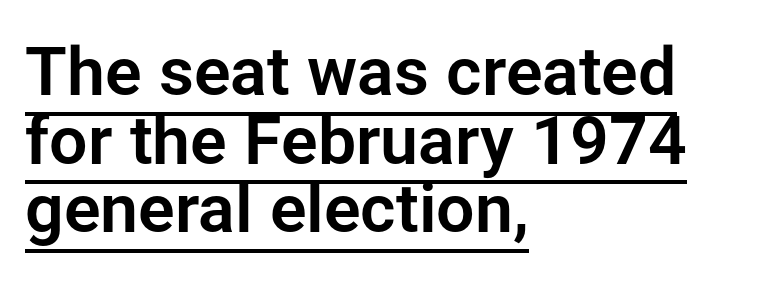
The face used here is proportionally spaced, like ordinary book or web type. Italic: no, the glyphs are upright roman. Summary of vertical rhythm: compact, with narrow interline spacing. There is no visible air inserted between adjacent glyphs.
